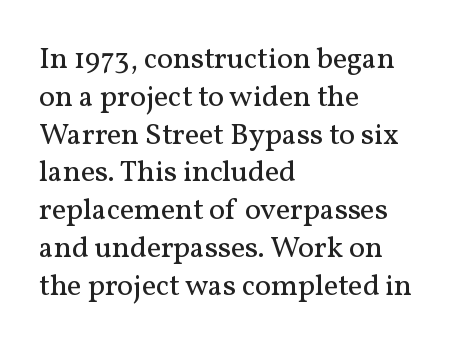
{"serif": "yes", "italic": "no", "bold": "no", "weight": "regular", "width": "normal", "stroke_contrast": "medium", "x_height": "medium", "monospaced": "no", "underline": "no", "align": "left", "line_spacing": "normal", "line_spacing_ratio": 1.26, "letter_spacing": "normal", "letter_spacing_em": 0.0, "glyph_px": 30}
